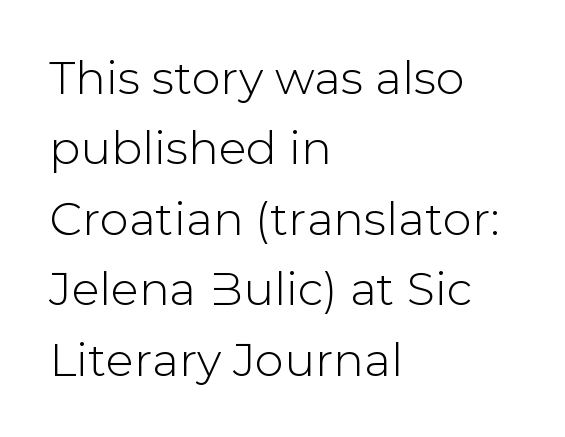
{"serif": "no", "italic": "no", "width": "normal", "stroke_contrast": "low", "x_height": "medium", "monospaced": "no", "underline": "no", "align": "left", "line_spacing": "normal", "line_spacing_ratio": 1.53, "letter_spacing": "normal", "letter_spacing_em": 0.0, "glyph_px": 46}
